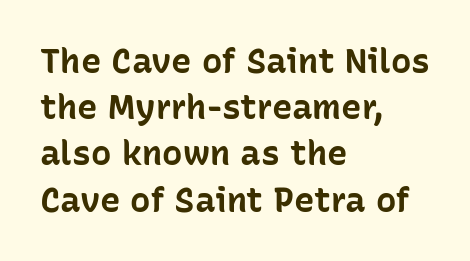
Q: Is the text bold? A: Yes.
Q: Is the text italic (slanted)? A: No, it is upright.
Q: Is the typeface a serif or a sans-serif typeface? A: Sans-serif.
Q: Is the text underlined? A: No.
Q: How is the paragraph aligned? A: Left-aligned.
Q: Is the spacing between letters normal or unusually wide? A: Normal.
Q: Is the spacing between lines tight, normal or loose? A: Normal.
Q: Width (condensed, normal, or wide)? A: Normal.
Q: Stroke contrast? A: Low.
Q: x-height? A: Medium.
Q: Monospaced? A: No.
